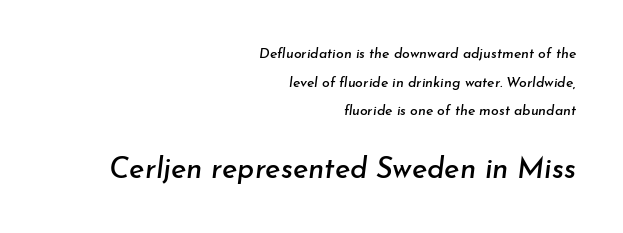
Q: Is the text italic (slanted)? A: Yes, it leans right by about 7 degrees.
Q: Is the text underlined? A: No.
Q: How is the paragraph aligned? A: Right-aligned.
Q: Is the spacing between letters normal or unusually wide? A: Normal.
Q: Is the spacing between lines tight, normal or loose? A: Loose.
Q: Which block of text is set in a larger size, the first (top) or the second (bottom)? A: The second (bottom) one.
Q: Width (condensed, normal, or wide)? A: Normal.
Q: Stroke contrast? A: Low.
Q: x-height? A: Small.
Q: Monospaced? A: No.
